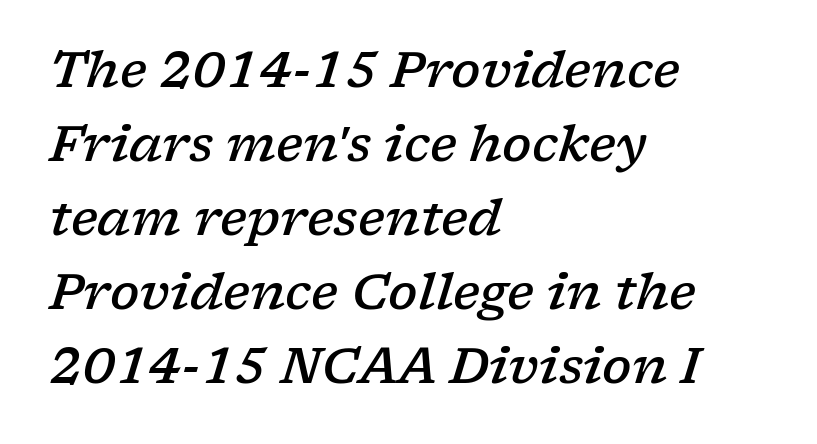
The image shows 49 px semibold, wide serif type, italic (leaning right); set left-aligned, normal line spacing (1.51x), normal letter spacing, not underlined; low stroke contrast and a medium x-height.
